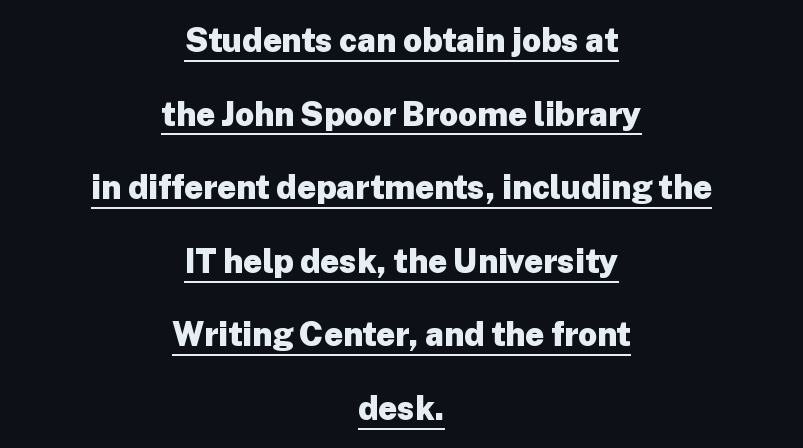
{"serif": "no", "italic": "no", "bold": "yes", "weight": "heavy", "width": "normal", "stroke_contrast": "low", "x_height": "medium", "monospaced": "no", "underline": "yes", "align": "center", "line_spacing": "loose", "line_spacing_ratio": 2.23, "letter_spacing": "normal", "letter_spacing_em": 0.0, "glyph_px": 33}
